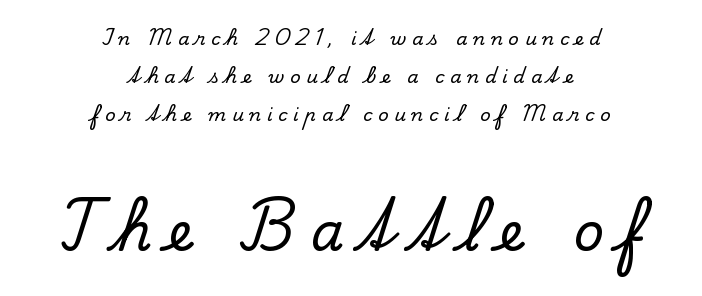
The image shows 53 px serif type; set centered, loose line spacing (2.11x), unusually wide letter spacing (+0.32 em), not underlined; the second (bottom) block is 2.94x larger; low stroke contrast and a small x-height.
